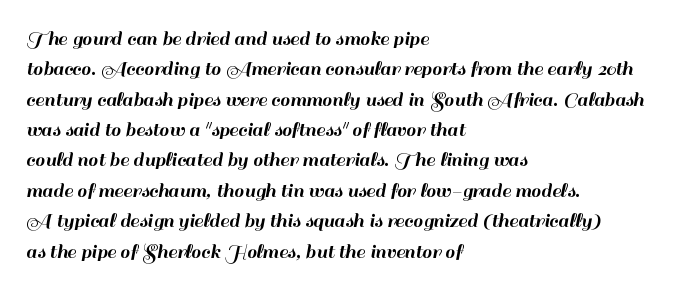
The image shows 22 px text type; set left-aligned, normal line spacing (1.38x), normal letter spacing, not underlined.
